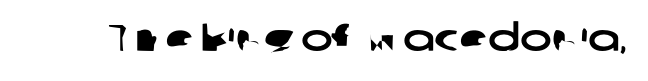
Q: Is the typeface a serif or a sans-serif typeface? A: Sans-serif.
Q: Is the text underlined? A: No.
Q: Is the spacing between letters normal or unusually wide? A: Normal.
Q: Width (condensed, normal, or wide)? A: Wide.
Q: Stroke contrast? A: Low.
Q: x-height? A: Medium.
Q: Monospaced? A: No.
